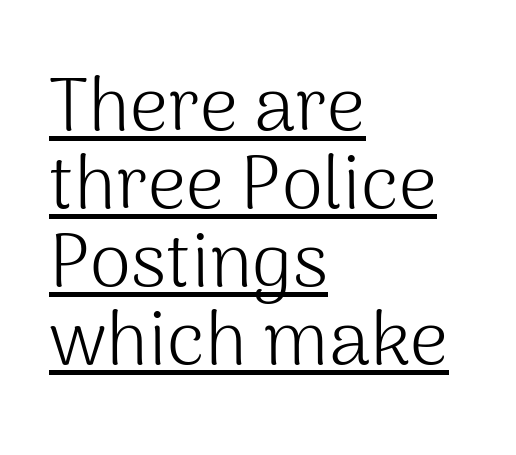
{"serif": "no", "italic": "no", "bold": "no", "weight": "light", "width": "normal", "stroke_contrast": "medium", "x_height": "medium", "monospaced": "no", "underline": "yes", "align": "left", "line_spacing": "tight", "line_spacing_ratio": 1.04, "letter_spacing": "normal", "letter_spacing_em": 0.0, "glyph_px": 75}
